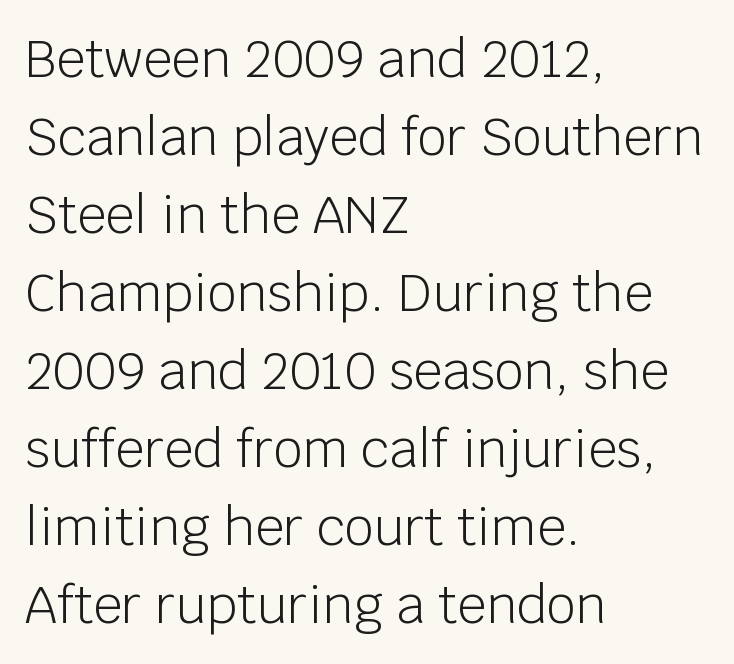
{"serif": "no", "italic": "no", "bold": "no", "weight": "light", "width": "normal", "stroke_contrast": "low", "x_height": "large", "monospaced": "no", "underline": "no", "align": "left", "line_spacing": "normal", "line_spacing_ratio": 1.53, "letter_spacing": "normal", "letter_spacing_em": 0.0, "glyph_px": 51}
